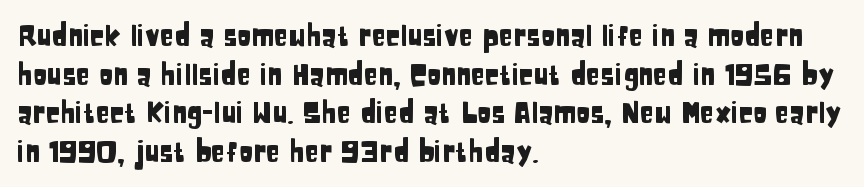
Baseline-to-baseline distance is the conventional proportion of letter height. The face used here is proportionally spaced, like ordinary book or web type. This rendering leaves character spacing at its baseline value. Do the letters lean? They stand straight. Serifs: no, the terminals of the letterforms are clean. No word sits above an underline.
